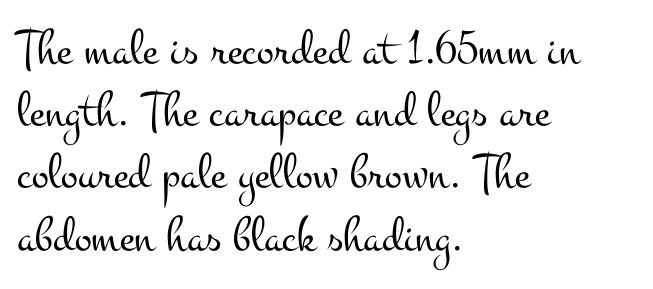
Q: Is the text bold? A: No.
Q: Is the text italic (slanted)? A: Yes.
Q: Is the typeface a serif or a sans-serif typeface? A: Serif.
Q: Is the text underlined? A: No.
Q: How is the paragraph aligned? A: Left-aligned.
Q: Is the spacing between letters normal or unusually wide? A: Normal.
Q: Width (condensed, normal, or wide)? A: Wide.
Q: Stroke contrast? A: Medium.
Q: x-height? A: Small.
Q: Monospaced? A: No.
